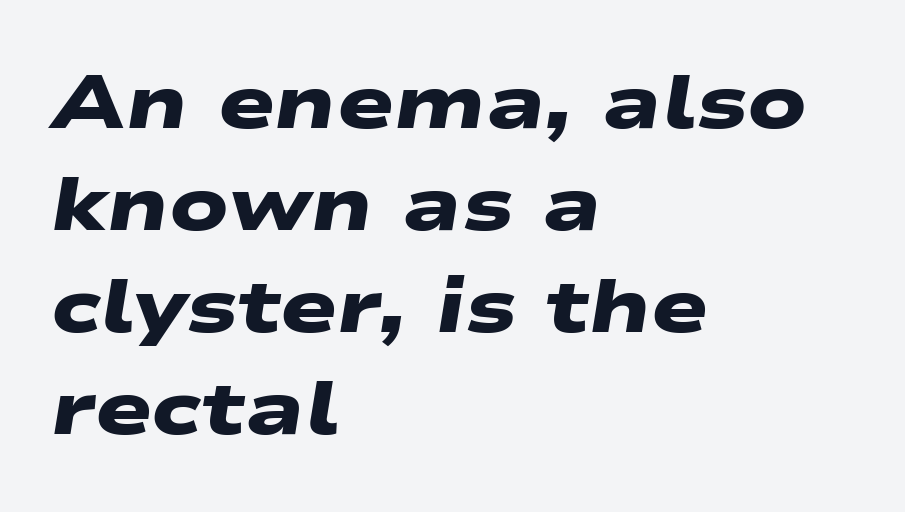
Q: Is the text bold? A: Yes.
Q: Is the typeface a serif or a sans-serif typeface? A: Sans-serif.
Q: Is the text underlined? A: No.
Q: How is the paragraph aligned? A: Left-aligned.
Q: Is the spacing between letters normal or unusually wide? A: Normal.
Q: Is the spacing between lines tight, normal or loose? A: Normal.
Q: Width (condensed, normal, or wide)? A: Wide.
Q: Stroke contrast? A: Low.
Q: x-height? A: Medium.
Q: Monospaced? A: No.
